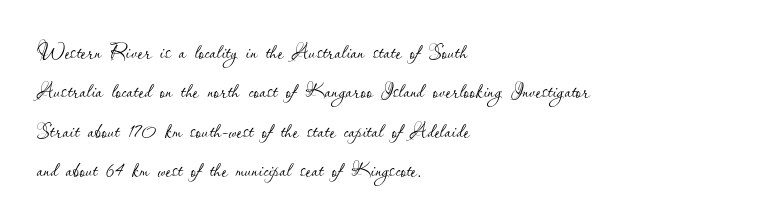
The image shows 27 px text type; set left-aligned, normal line spacing (1.46x), normal letter spacing, not underlined.
